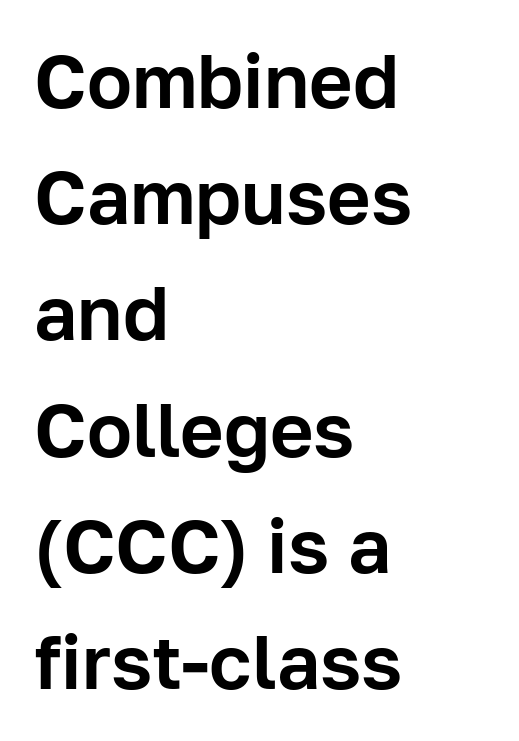
{"serif": "no", "italic": "no", "width": "normal", "stroke_contrast": "low", "x_height": "medium", "monospaced": "no", "underline": "no", "align": "left", "line_spacing": "normal", "line_spacing_ratio": 1.55, "letter_spacing": "normal", "letter_spacing_em": 0.0, "glyph_px": 75}
